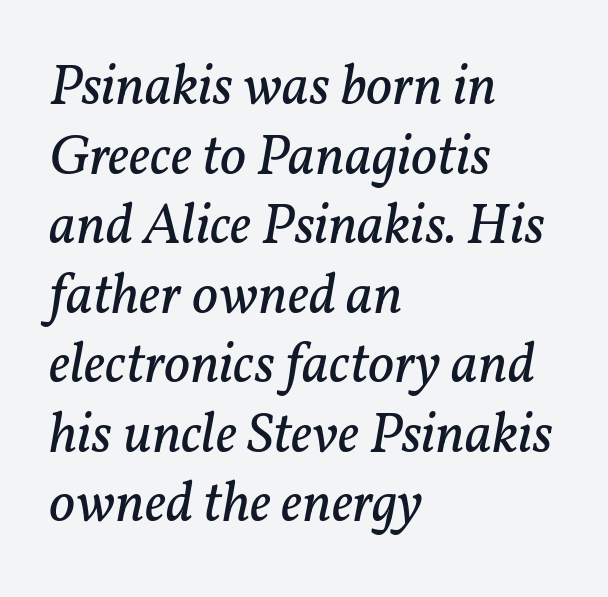
Q: Is the text bold? A: No.
Q: Is the text italic (slanted)? A: Yes, it leans right by about 11 degrees.
Q: Is the typeface a serif or a sans-serif typeface? A: Serif.
Q: Is the text underlined? A: No.
Q: How is the paragraph aligned? A: Left-aligned.
Q: Is the spacing between letters normal or unusually wide? A: Normal.
Q: Width (condensed, normal, or wide)? A: Normal.
Q: Stroke contrast? A: Low.
Q: x-height? A: Medium.
Q: Monospaced? A: No.
